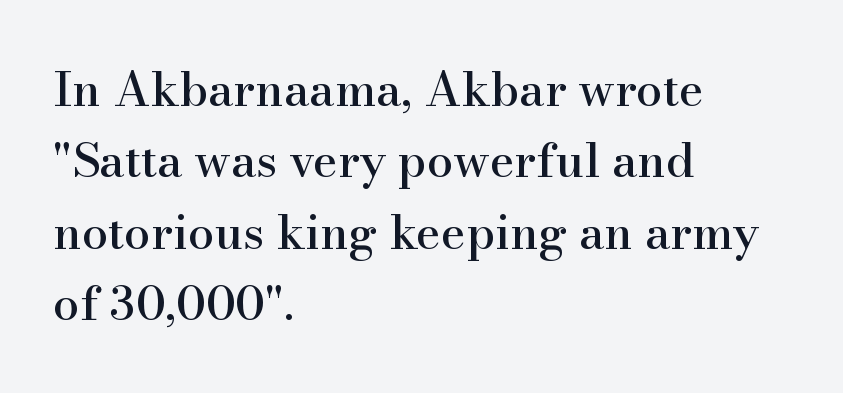
Here the designer chose a conventional face with non-uniform glyph widths. The lines in this sample share a left origin and differ only in where they stop. Nothing unusual about the tracking: characters are spaced as the font intends. The letters carry serifs — small finishing strokes at the ends of their stems. Notice how descenders clear the ascenders below comfortably — that's standard leading. The space directly below the letters is spotless.
